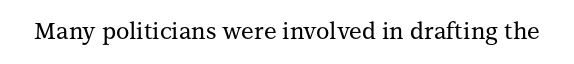
The image shows 23 px text type, upright; set normal letter spacing, not underlined.
